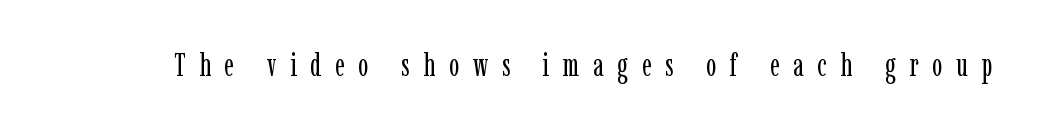
Look at the bottom of the vertical strokes: they flare into serifs here. Do the characters align in a grid? No, the font is proportional. Display-style spreading of the glyphs; the letterfit is very open. The space beneath each line is pristine and unruled. On a weight scale, this lands at 450 or below.
